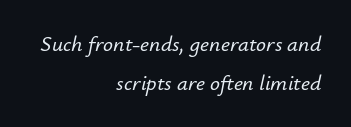
{"italic": "yes", "lean": "right", "slant_degrees": 12, "underline": "no", "align": "right", "line_spacing_ratio": 1.76, "letter_spacing": "normal", "letter_spacing_em": 0.0, "glyph_px": 22}
